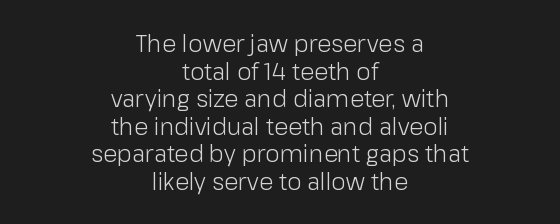
The paragraph has two soft edges and a firm central axis. Look at the tracking — it's just the regular setting, nothing added. Descenders are the only things crossing below the line. Do the letters lean? They stand straight.
